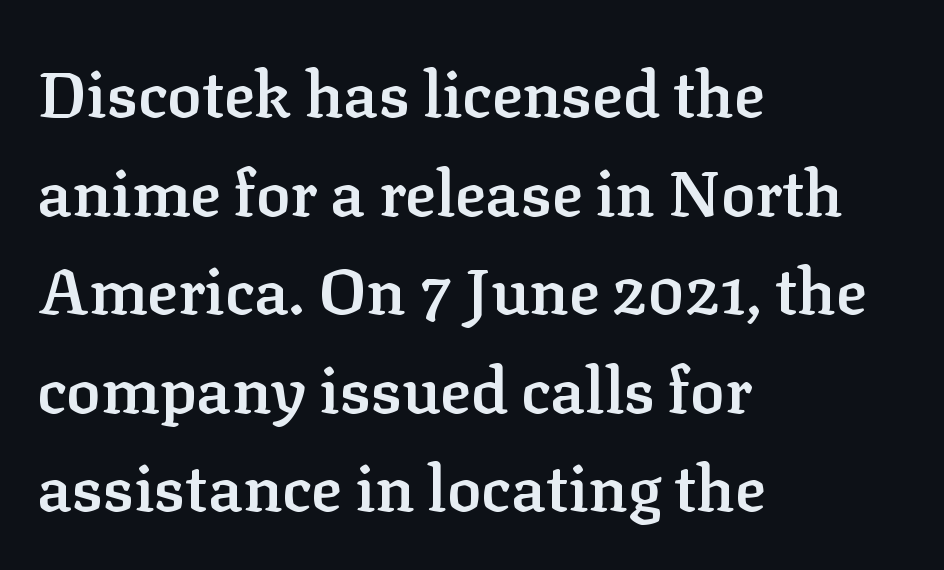
The image shows 64 px semibold serif type, upright; set left-aligned, normal line spacing (1.54x), normal letter spacing, not underlined; low stroke contrast and a medium x-height.
